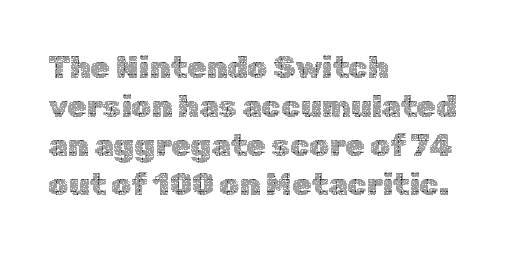
The image shows 31 px thin type, upright; set left-aligned, normal line spacing (1.26x), normal letter spacing, not underlined; a medium x-height.
